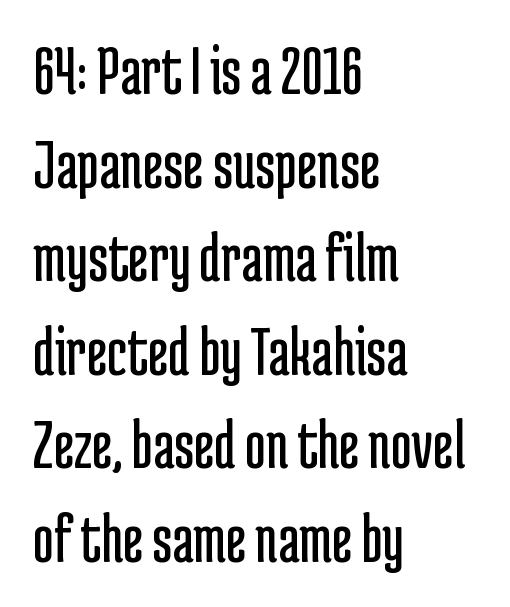
{"serif": "no", "italic": "no", "bold": "no", "weight": "regular", "width": "condensed", "stroke_contrast": "low", "x_height": "medium", "monospaced": "no", "underline": "no", "align": "left", "line_spacing": "normal", "line_spacing_ratio": 1.3, "letter_spacing": "normal", "letter_spacing_em": 0.0, "glyph_px": 72}
